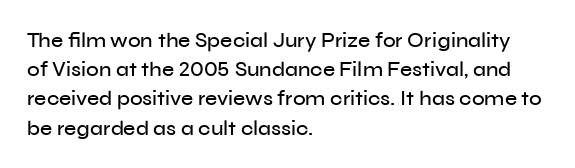
The image shows 21 px text type, upright; set left-aligned, normal line spacing (1.39x), normal letter spacing, not underlined.
